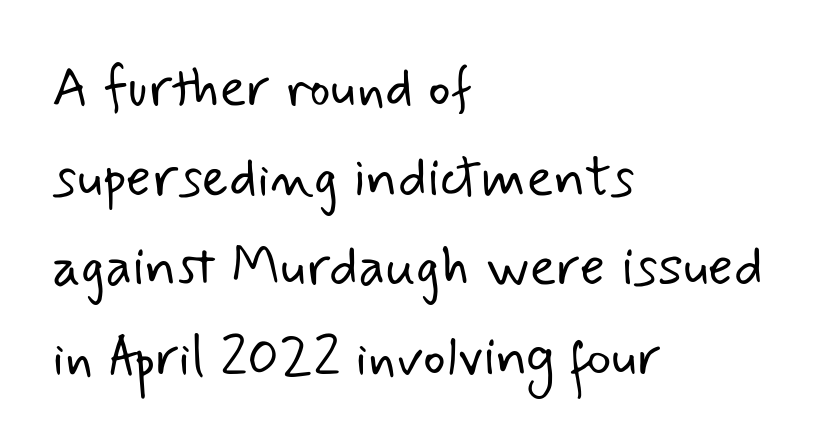
The image shows 56 px light sans-serif type; set left-aligned, normal line spacing (1.6x), normal letter spacing, not underlined; low stroke contrast and a small x-height.
